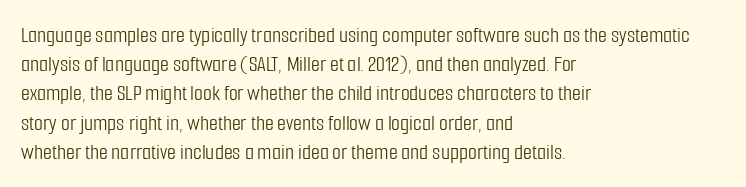
Nothing unusual about the tracking: characters are spaced as the font intends. Caption: multi-line text, flush left, ragged right. How would I describe the line gaps? Plain and ordinary. Unbolded letterforms with no extra heft.
